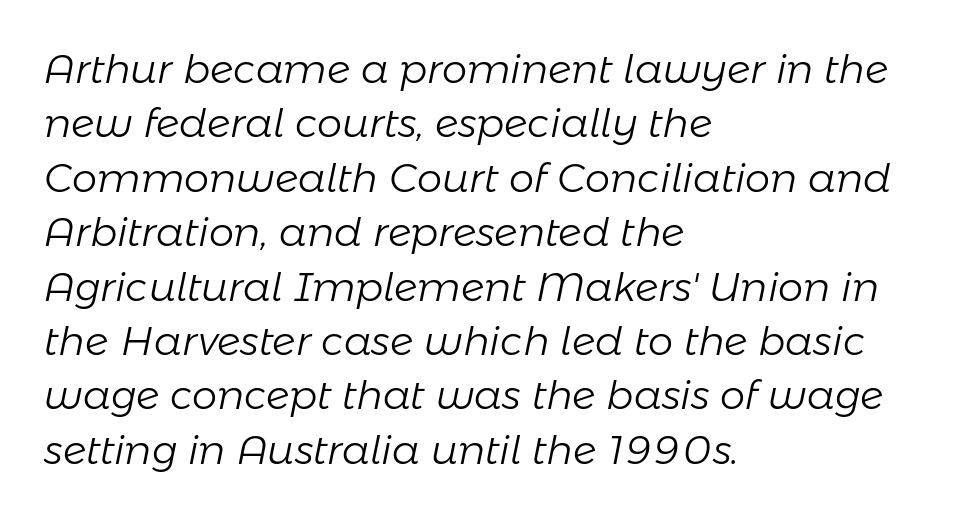
The image shows 40 px light type, italic (leaning right); set left-aligned, normal line spacing (1.36x), normal letter spacing, not underlined; low stroke contrast and a medium x-height.
